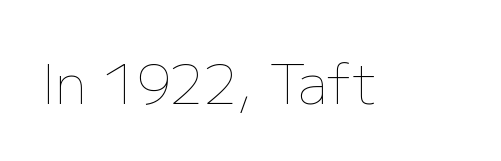
Q: Is the text bold? A: No.
Q: Is the text italic (slanted)? A: No, it is upright.
Q: Is the text underlined? A: No.
Q: Is the spacing between letters normal or unusually wide? A: Normal.
Q: Width (condensed, normal, or wide)? A: Normal.
Q: Stroke contrast? A: Low.
Q: x-height? A: Medium.
Q: Monospaced? A: No.
